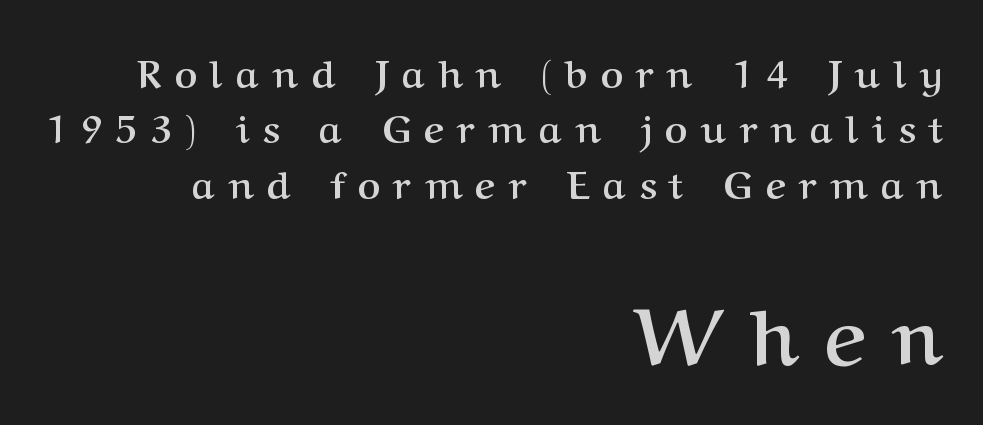
{"serif": "yes", "italic": "no", "bold": "yes", "weight": "semibold", "width": "normal", "stroke_contrast": "medium", "x_height": "medium", "monospaced": "no", "underline": "no", "align": "right", "line_spacing": "normal", "line_spacing_ratio": 1.42, "letter_spacing": "wide", "letter_spacing_em": 0.34, "larger_block": "second", "size_ratio": 2.0, "glyph_px": 78}
